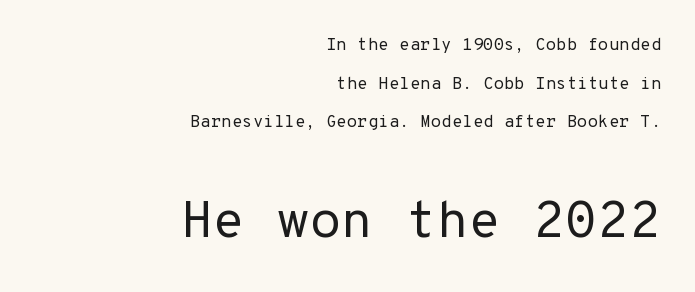
The face used here appears at its bigger size in the lower chunk. The face looks like a standard text weight, possibly lighter. A typesetter would call this zero additional tracking. The font family rendered here belongs to the sans-serif group.
